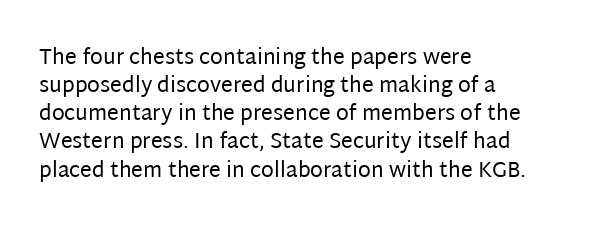
Q: Is the text bold? A: No.
Q: Is the text italic (slanted)? A: No, it is upright.
Q: Is the text underlined? A: No.
Q: How is the paragraph aligned? A: Left-aligned.
Q: Is the spacing between letters normal or unusually wide? A: Normal.
Q: Is the spacing between lines tight, normal or loose? A: Normal.
